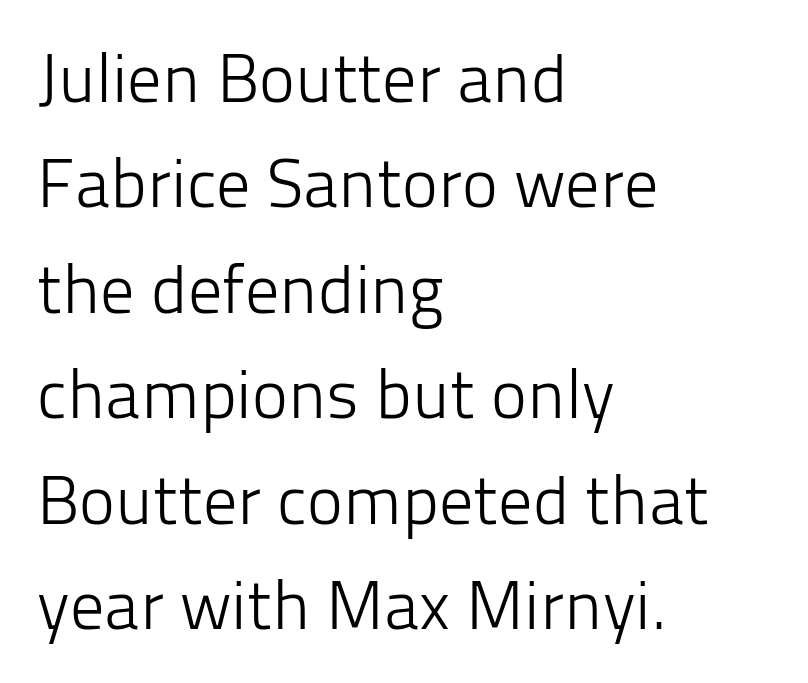
Q: Is the text bold? A: No.
Q: Is the text italic (slanted)? A: No, it is upright.
Q: Is the typeface a serif or a sans-serif typeface? A: Sans-serif.
Q: Is the text underlined? A: No.
Q: How is the paragraph aligned? A: Left-aligned.
Q: Is the spacing between letters normal or unusually wide? A: Normal.
Q: Is the spacing between lines tight, normal or loose? A: Normal.
Q: Width (condensed, normal, or wide)? A: Normal.
Q: Stroke contrast? A: Low.
Q: x-height? A: Medium.
Q: Monospaced? A: No.
